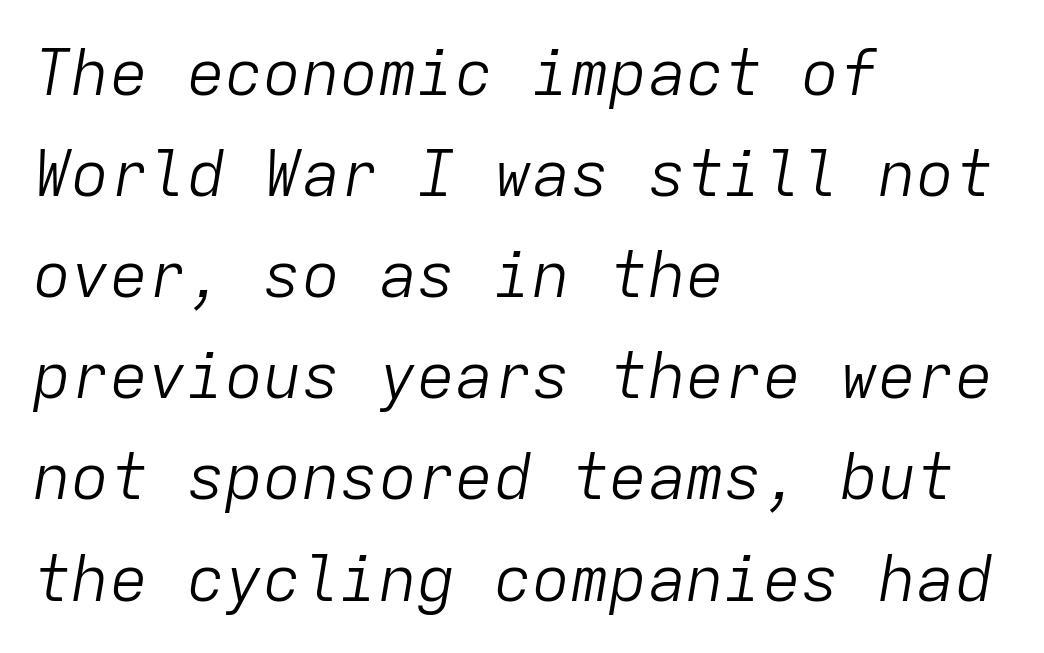
The image shows 64 px light type, italic (leaning right), monospaced; set left-aligned, normal line spacing (1.58x), normal letter spacing, not underlined; low stroke contrast and a medium x-height.
